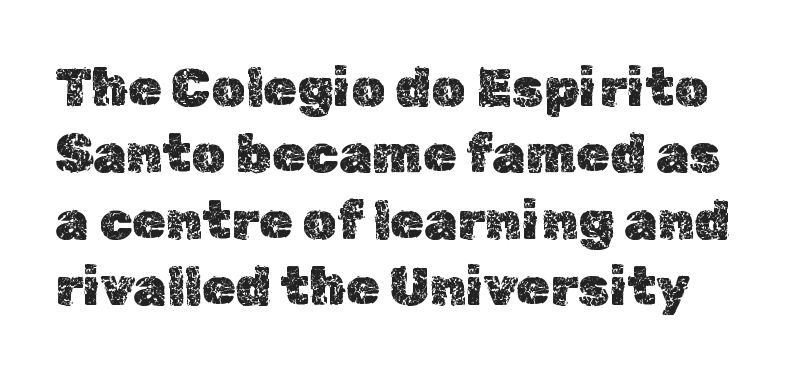
The image shows 54 px text type, upright; set line spacing 1.23x, normal letter spacing, not underlined; a medium x-height.
